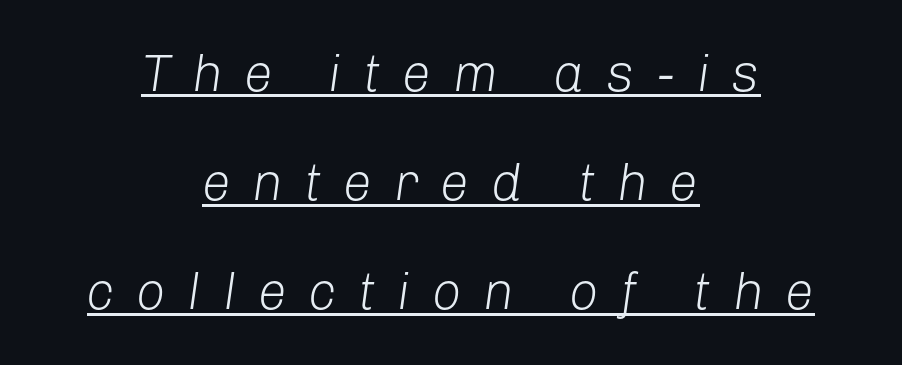
{"italic": "yes", "lean": "right", "slant_degrees": 8, "bold": "no", "weight": "light", "width": "normal", "stroke_contrast": "low", "x_height": "medium", "monospaced": "no", "underline": "yes", "align": "center", "line_spacing": "loose", "line_spacing_ratio": 2.1, "letter_spacing": "wide", "letter_spacing_em": 0.41, "glyph_px": 52}
